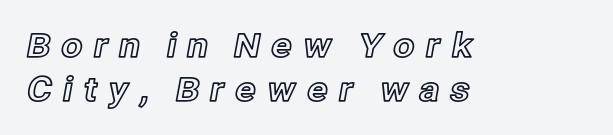
{"width": "normal", "x_height": "medium", "monospaced": "no", "underline": "no", "align": "left", "line_spacing": "normal", "line_spacing_ratio": 1.28, "letter_spacing": "wide", "letter_spacing_em": 0.29, "glyph_px": 34}
